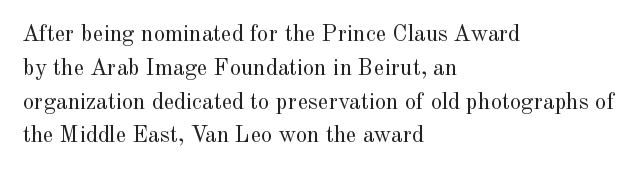
The image shows 23 px text type, upright; set left-aligned, normal line spacing (1.47x), normal letter spacing, not underlined.
